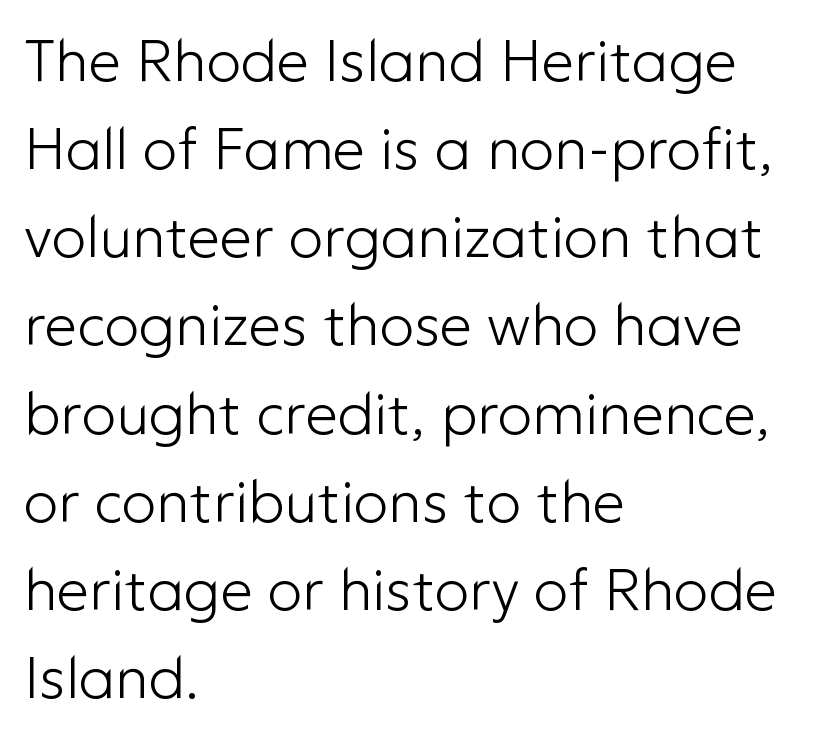
{"serif": "no", "italic": "no", "bold": "no", "weight": "light", "width": "normal", "stroke_contrast": "low", "x_height": "medium", "monospaced": "no", "underline": "no", "align": "left", "line_spacing": "normal", "line_spacing_ratio": 1.52, "letter_spacing": "normal", "letter_spacing_em": 0.0, "glyph_px": 58}
